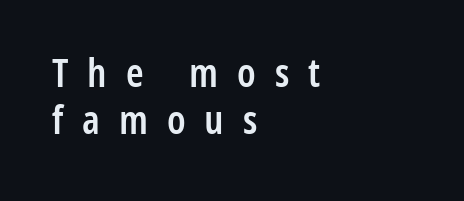
{"serif": "no", "italic": "no", "bold": "semi", "weight": "semibold", "width": "condensed", "stroke_contrast": "low", "x_height": "medium", "monospaced": "no", "underline": "no", "align": "left", "line_spacing_ratio": 1.17, "letter_spacing": "wide", "letter_spacing_em": 0.47, "glyph_px": 40}
